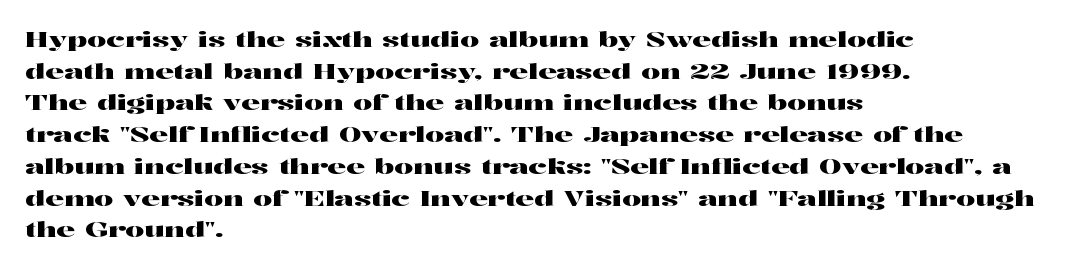
{"italic": "no", "underline": "no", "align": "left", "line_spacing": "normal", "line_spacing_ratio": 1.51, "letter_spacing": "normal", "letter_spacing_em": 0.0, "glyph_px": 21}
